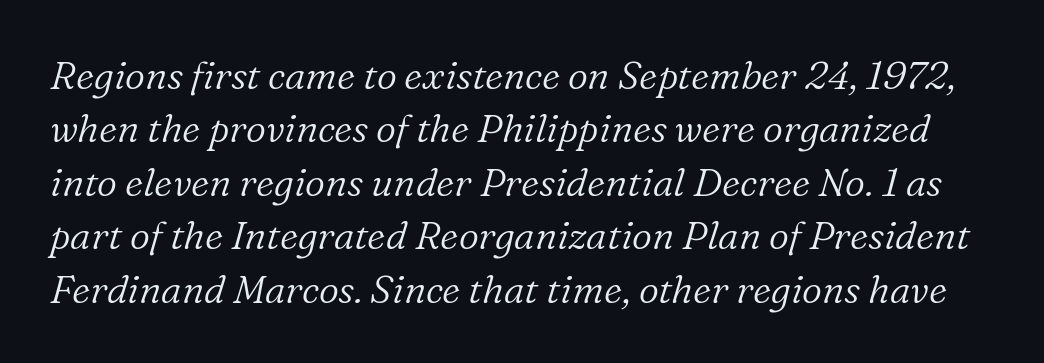
The image shows 39 px light serif type, italic (leaning right); set normal line spacing (1.37x), normal letter spacing, not underlined; low stroke contrast and a medium x-height.
